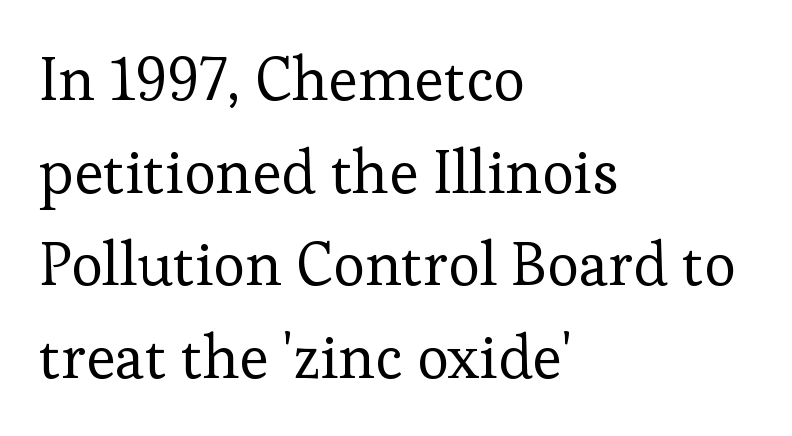
The image shows 61 px regular-weight serif type, upright; set left-aligned, normal line spacing (1.52x), normal letter spacing, not underlined; low stroke contrast and a medium x-height.
